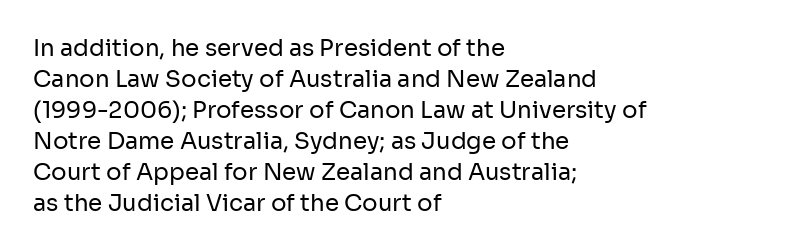
{"italic": "no", "bold": "no", "underline": "no", "align": "left", "line_spacing": "normal", "line_spacing_ratio": 1.35, "letter_spacing": "normal", "letter_spacing_em": 0.0, "glyph_px": 23}
